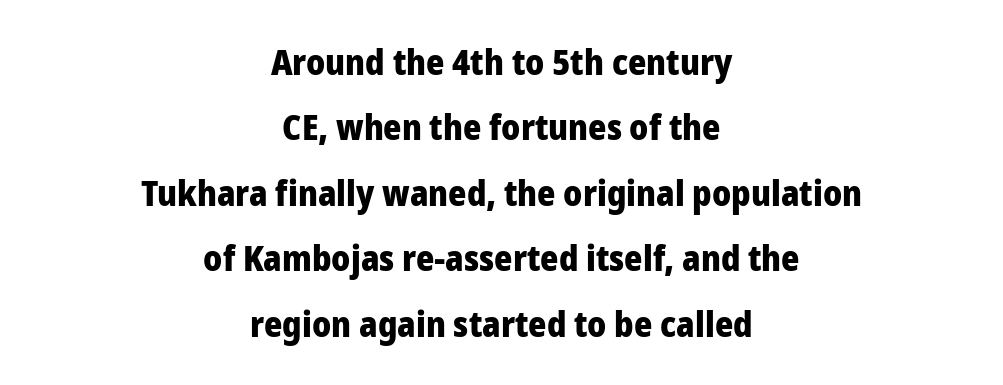
Here the designer chose a conventional face with non-uniform glyph widths. Note: no serifs on the glyphs. Is the block centered? Yes — each line is placed symmetrically about the middle. Has an underline been added? It has not. These lines carry a lot of weight — the face is fully bold.
